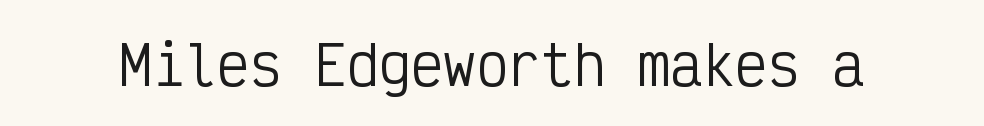
{"serif": "no", "italic": "no", "bold": "no", "weight": "regular", "width": "condensed", "stroke_contrast": "low", "x_height": "medium", "monospaced": "yes", "underline": "no", "letter_spacing": "normal", "letter_spacing_em": 0.0, "glyph_px": 54}
